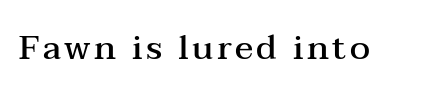
The image shows 34 px semibold, wide serif type, upright; set not underlined; medium stroke contrast and a medium x-height.
